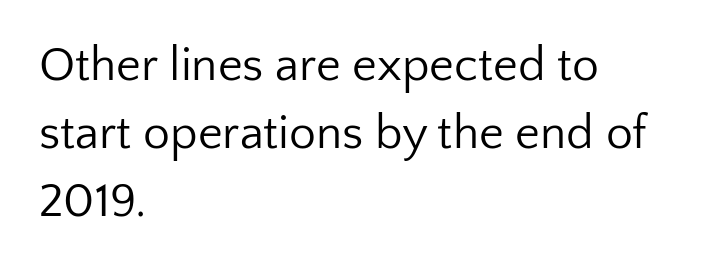
Q: Is the text bold? A: No.
Q: Is the text italic (slanted)? A: No, it is upright.
Q: Is the typeface a serif or a sans-serif typeface? A: Sans-serif.
Q: Is the text underlined? A: No.
Q: How is the paragraph aligned? A: Left-aligned.
Q: Is the spacing between letters normal or unusually wide? A: Normal.
Q: Is the spacing between lines tight, normal or loose? A: Normal.
Q: Width (condensed, normal, or wide)? A: Normal.
Q: Stroke contrast? A: Low.
Q: x-height? A: Medium.
Q: Monospaced? A: No.
